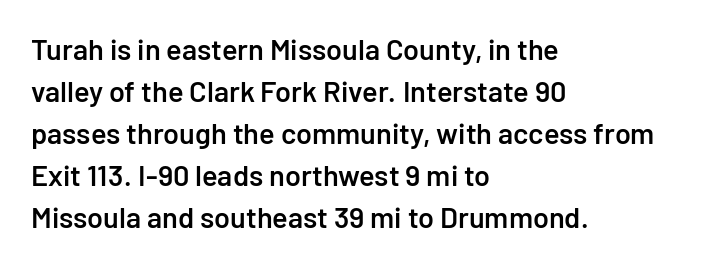
The image shows 29 px semibold sans-serif type, upright; set left-aligned, normal line spacing (1.45x), normal letter spacing, not underlined; low stroke contrast and a medium x-height.
